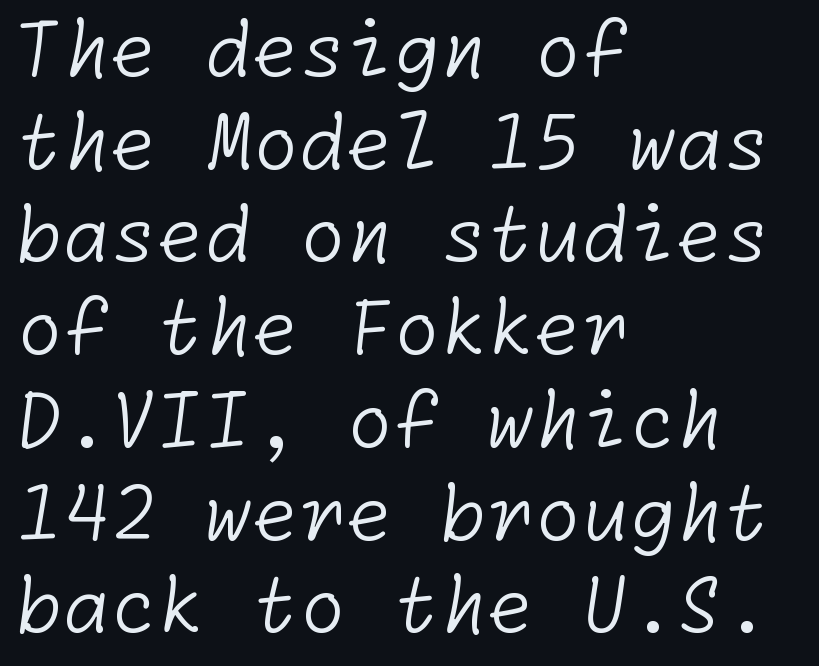
The words here are not underlined. If you drew a ruler down the left edge, every line would touch it. Is this a heavy cut? Hardly; it is regular or lighter. Letterform terminals end flat and unadorned throughout the passage. Honestly, the letter spacing is just normal — you wouldn't notice it.
